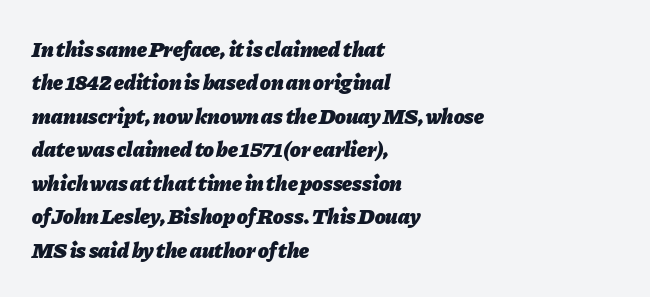
The image shows 22 px bold type, italic (leaning right); set left-aligned, normal line spacing (1.52x), normal letter spacing, not underlined.
